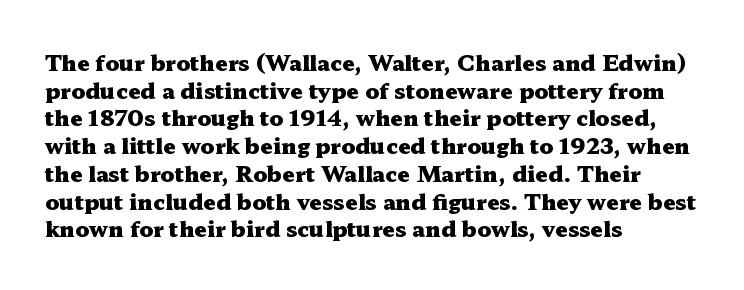
{"italic": "no", "bold": "yes", "underline": "no", "align": "left", "line_spacing": "normal", "line_spacing_ratio": 1.26, "letter_spacing": "normal", "letter_spacing_em": 0.0, "glyph_px": 22}
